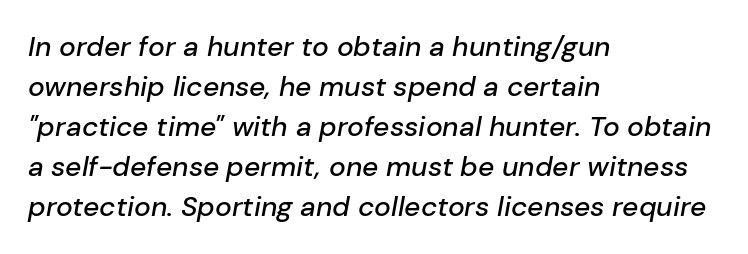
The image shows 28 px text type, italic (leaning right); set left-aligned, normal line spacing (1.43x), normal letter spacing, not underlined; low stroke contrast and a medium x-height.
